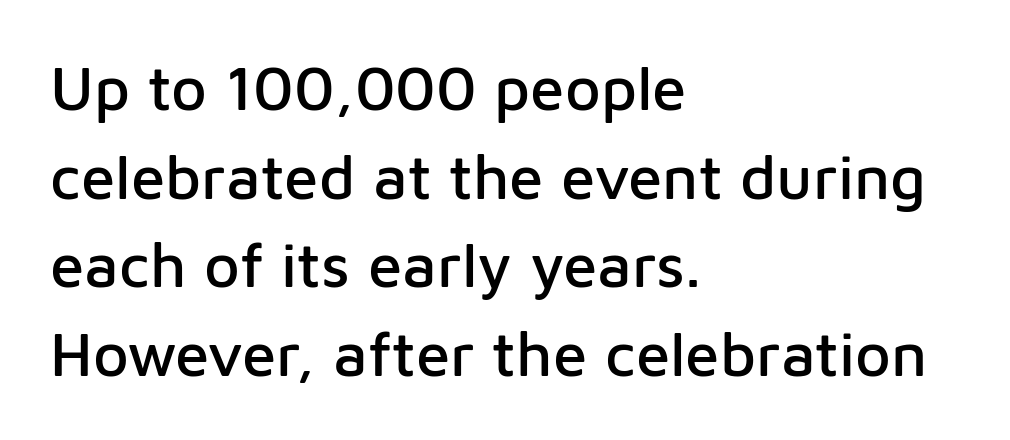
Q: Is the text italic (slanted)? A: No, it is upright.
Q: Is the typeface a serif or a sans-serif typeface? A: Sans-serif.
Q: Is the text underlined? A: No.
Q: How is the paragraph aligned? A: Left-aligned.
Q: Is the spacing between letters normal or unusually wide? A: Normal.
Q: Is the spacing between lines tight, normal or loose? A: Normal.
Q: Width (condensed, normal, or wide)? A: Normal.
Q: Stroke contrast? A: Low.
Q: x-height? A: Medium.
Q: Monospaced? A: No.
